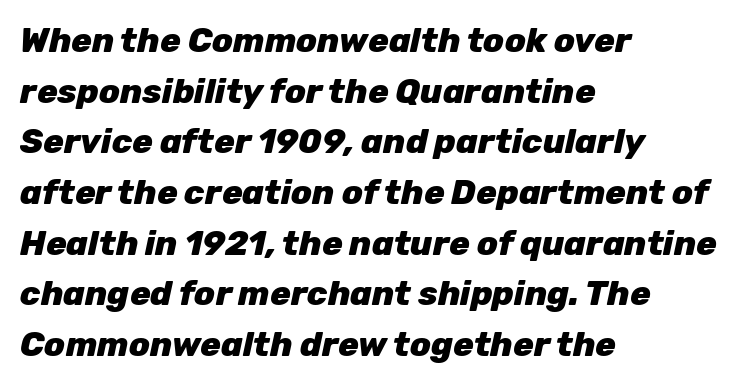
The image shows 34 px heavy type, italic (leaning right); set left-aligned, normal line spacing (1.49x), normal letter spacing, not underlined; low stroke contrast and a medium x-height.
